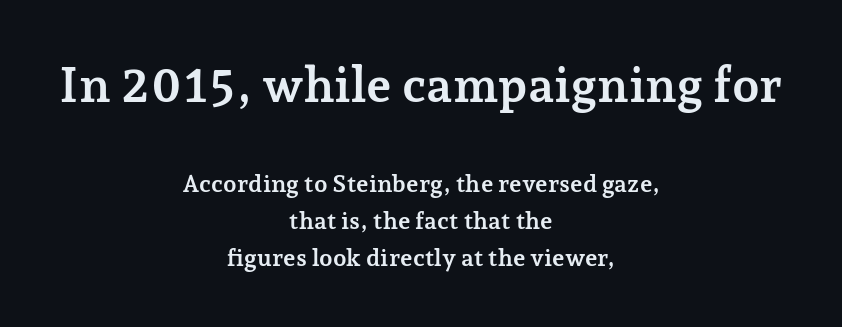
The image shows 49 px semibold serif type, upright; set centered, normal line spacing (1.53x), normal letter spacing, not underlined; the first (top) block is 2.04x larger; low stroke contrast and a medium x-height.
